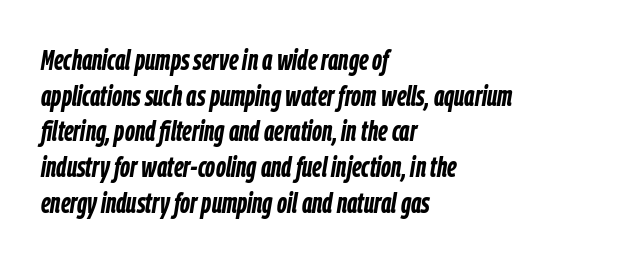
{"italic": "yes", "lean": "right", "slant_degrees": 9, "bold": "yes", "weight": "semibold", "width": "condensed", "stroke_contrast": "low", "x_height": "medium", "monospaced": "no", "underline": "no", "align": "left", "line_spacing_ratio": 1.23, "letter_spacing": "normal", "letter_spacing_em": 0.0, "glyph_px": 29}
